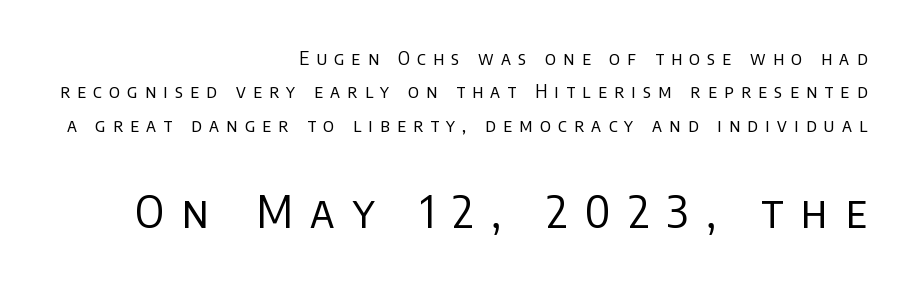
Q: Is the text bold? A: No.
Q: Is the text italic (slanted)? A: No, it is upright.
Q: Is the typeface a serif or a sans-serif typeface? A: Sans-serif.
Q: Is the text underlined? A: No.
Q: How is the paragraph aligned? A: Right-aligned.
Q: Is the spacing between letters normal or unusually wide? A: Unusually wide.
Q: Which block of text is set in a larger size, the first (top) or the second (bottom)? A: The second (bottom) one.
Q: Width (condensed, normal, or wide)? A: Normal.
Q: Stroke contrast? A: Low.
Q: x-height? A: Large.
Q: Monospaced? A: No.
